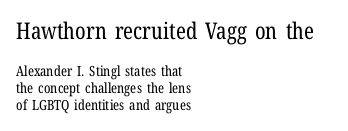
Q: Is the text bold? A: No.
Q: Is the text italic (slanted)? A: No, it is upright.
Q: Is the text underlined? A: No.
Q: How is the paragraph aligned? A: Left-aligned.
Q: Is the spacing between letters normal or unusually wide? A: Normal.
Q: Which block of text is set in a larger size, the first (top) or the second (bottom)? A: The first (top) one.
